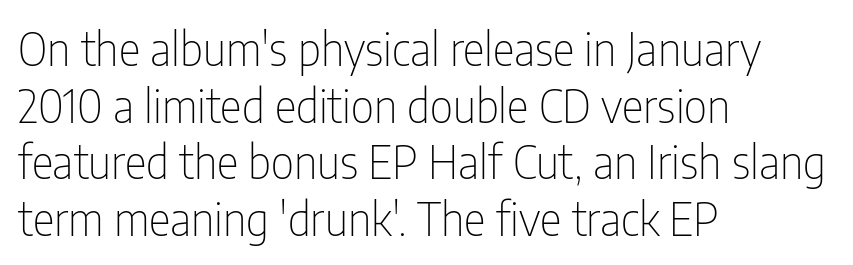
Unmarked baselines from the first word to the last. Classification — sans serif. The font is comparable to plain body text, perhaps lighter. Words appear dense and cohesive because spacing is normal. Varying glyph widths throughout — classic text-font behaviour. The axis of the letterforms is exactly vertical.
